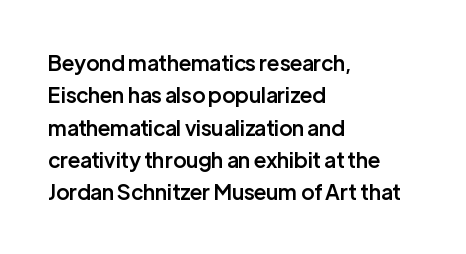
{"italic": "no", "bold": "semi", "underline": "no", "align": "left", "line_spacing": "normal", "line_spacing_ratio": 1.54, "letter_spacing": "normal", "letter_spacing_em": 0.0, "glyph_px": 21}
